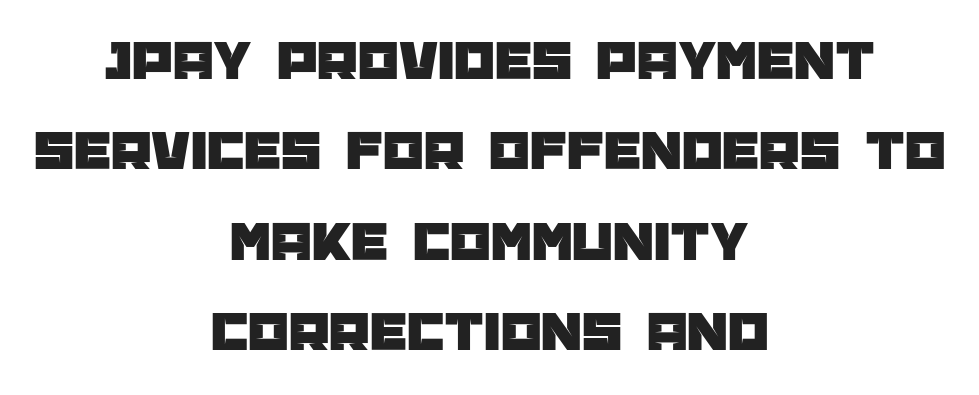
Q: Is the text italic (slanted)? A: No, it is upright.
Q: Is the typeface a serif or a sans-serif typeface? A: Sans-serif.
Q: Is the text underlined? A: No.
Q: How is the paragraph aligned? A: Centered.
Q: Is the spacing between letters normal or unusually wide? A: Normal.
Q: Is the spacing between lines tight, normal or loose? A: Normal.
Q: Width (condensed, normal, or wide)? A: Normal.
Q: Stroke contrast? A: Low.
Q: x-height? A: Large.
Q: Monospaced? A: No.
